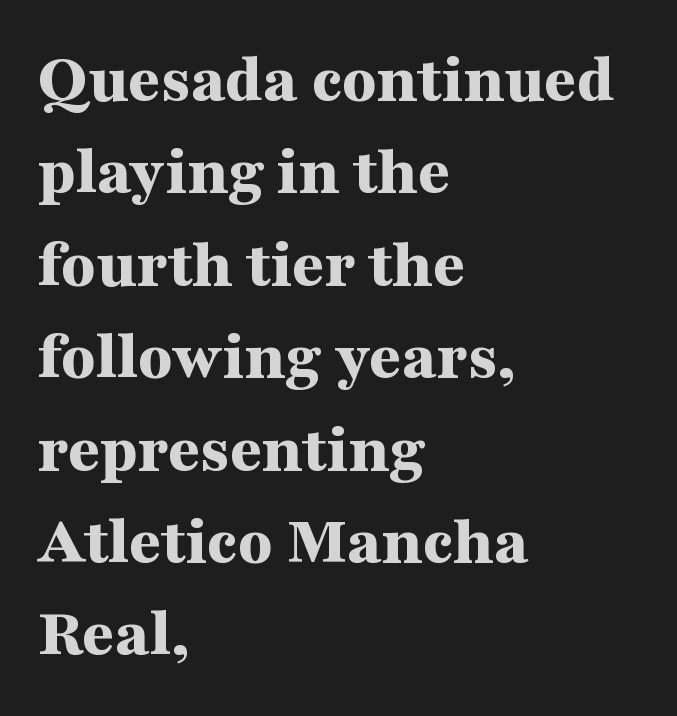
The image shows 70 px bold, wide serif type, upright; set left-aligned, normal line spacing (1.32x), normal letter spacing, not underlined; medium stroke contrast and a medium x-height.
